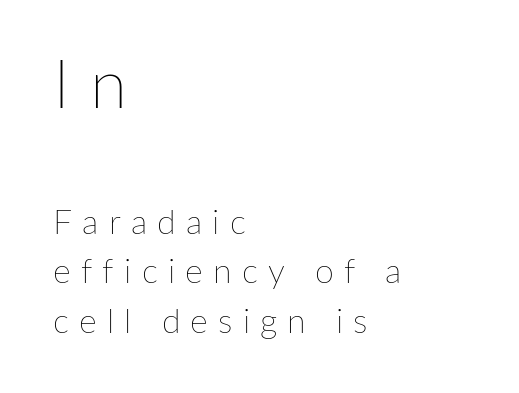
Q: Is the text bold? A: No.
Q: Is the text italic (slanted)? A: No, it is upright.
Q: Is the text underlined? A: No.
Q: How is the paragraph aligned? A: Left-aligned.
Q: Is the spacing between letters normal or unusually wide? A: Unusually wide.
Q: Is the spacing between lines tight, normal or loose? A: Normal.
Q: Which block of text is set in a larger size, the first (top) or the second (bottom)? A: The first (top) one.
Q: Width (condensed, normal, or wide)? A: Normal.
Q: Stroke contrast? A: Low.
Q: x-height? A: Medium.
Q: Monospaced? A: No.
